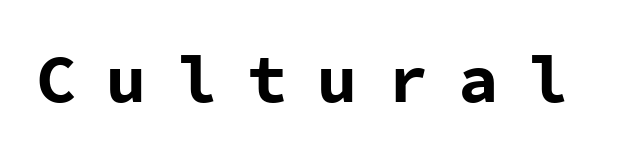
{"serif": "no", "italic": "no", "bold": "yes", "weight": "bold", "width": "normal", "stroke_contrast": "low", "x_height": "medium", "monospaced": "yes", "underline": "no", "letter_spacing": "wide", "letter_spacing_em": 0.45, "glyph_px": 67}
